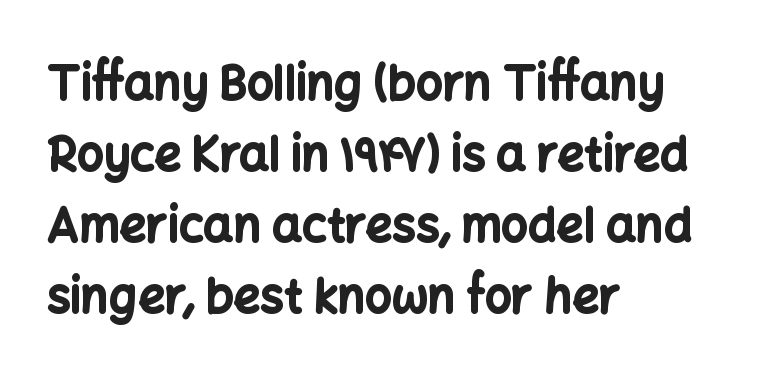
Q: Is the text bold? A: Yes.
Q: Is the text italic (slanted)? A: No, it is upright.
Q: Is the typeface a serif or a sans-serif typeface? A: Sans-serif.
Q: Is the text underlined? A: No.
Q: How is the paragraph aligned? A: Left-aligned.
Q: Is the spacing between letters normal or unusually wide? A: Normal.
Q: Is the spacing between lines tight, normal or loose? A: Normal.
Q: Width (condensed, normal, or wide)? A: Normal.
Q: Stroke contrast? A: Low.
Q: x-height? A: Medium.
Q: Monospaced? A: No.
